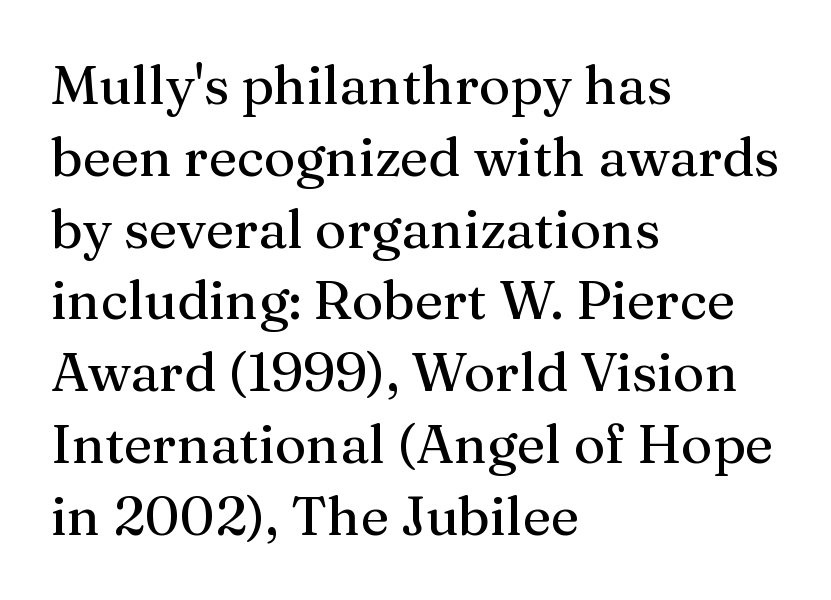
The image shows 54 px serif type, upright; set left-aligned, normal line spacing (1.33x), normal letter spacing, not underlined; medium stroke contrast and a medium x-height.
